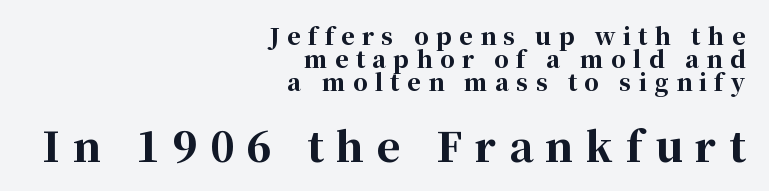
The letters are spread apart with noticeably loose tracking. Vertically, the passage feels compressed, each row crowding the next. Thick stems and heavy bowls — unmistakably bold. A typesetter would call this proportional, since set widths differ per character.
